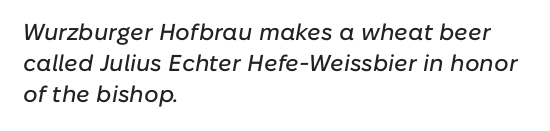
Q: Is the text italic (slanted)? A: Yes, it leans right by about 10 degrees.
Q: Is the text underlined? A: No.
Q: How is the paragraph aligned? A: Left-aligned.
Q: Is the spacing between letters normal or unusually wide? A: Normal.
Q: Is the spacing between lines tight, normal or loose? A: Normal.
